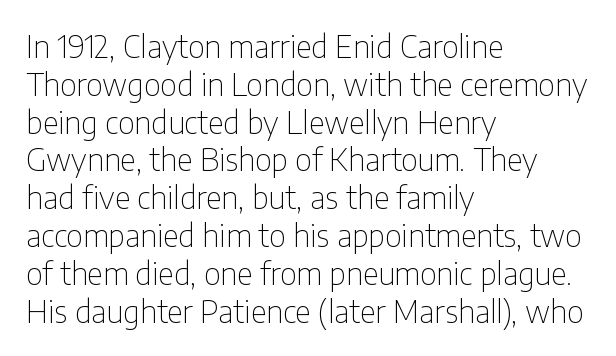
Descenders hang freely into open space. Check where the strokes stop: nothing finishes them off — pure sans. The letters look calm and open, with moderate or lighter stems. Note the varied advance widths — an 'i' is clearly narrower than an 'm'.
